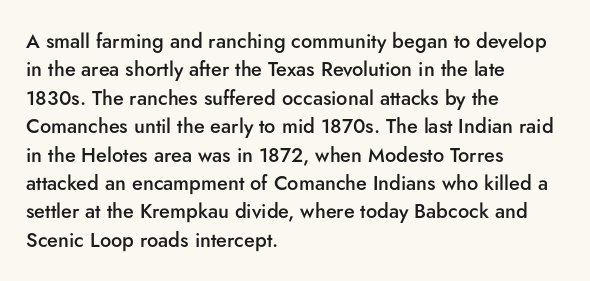
Q: Is the text bold? A: Semi-bold.
Q: Is the text italic (slanted)? A: No, it is upright.
Q: Is the text underlined? A: No.
Q: How is the paragraph aligned? A: Left-aligned.
Q: Is the spacing between letters normal or unusually wide? A: Normal.
Q: Is the spacing between lines tight, normal or loose? A: Normal.
